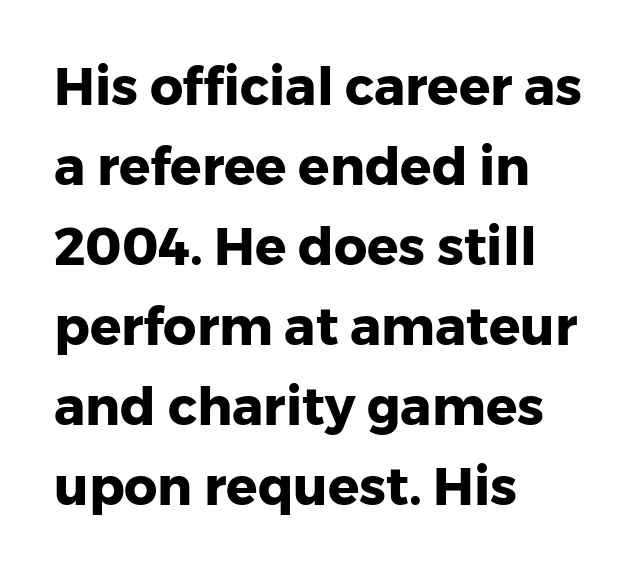
Q: Is the text bold? A: Yes.
Q: Is the text italic (slanted)? A: No, it is upright.
Q: Is the typeface a serif or a sans-serif typeface? A: Sans-serif.
Q: Is the text underlined? A: No.
Q: How is the paragraph aligned? A: Left-aligned.
Q: Is the spacing between letters normal or unusually wide? A: Normal.
Q: Is the spacing between lines tight, normal or loose? A: Normal.
Q: Width (condensed, normal, or wide)? A: Normal.
Q: Stroke contrast? A: Low.
Q: x-height? A: Medium.
Q: Monospaced? A: No.
